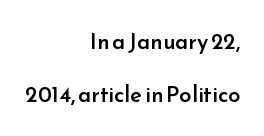
Students, observe: this is what heavily led, spacious text looks like. Short note: letters normally spaced. These words are printed semibold, heavier than regular yet not bold. Vertical strokes here are truly vertical.
